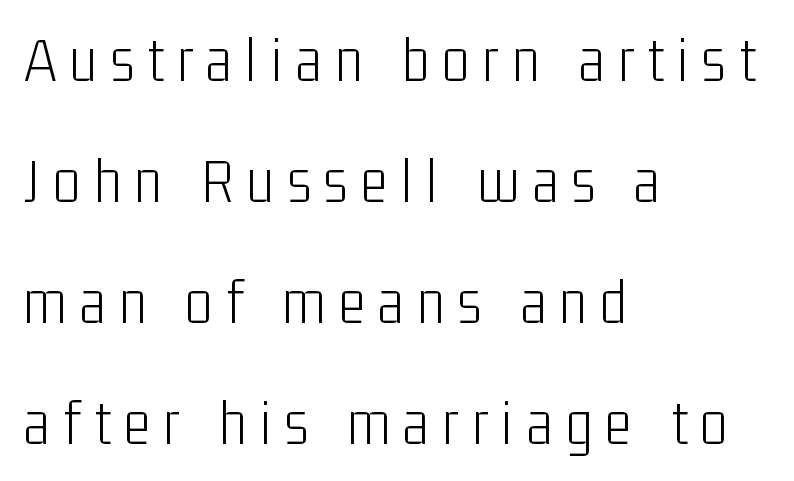
The image shows 64 px light, condensed sans-serif type, upright; set left-aligned, line spacing 1.89x, unusually wide letter spacing (+0.21 em), not underlined; low stroke contrast and a medium x-height.
